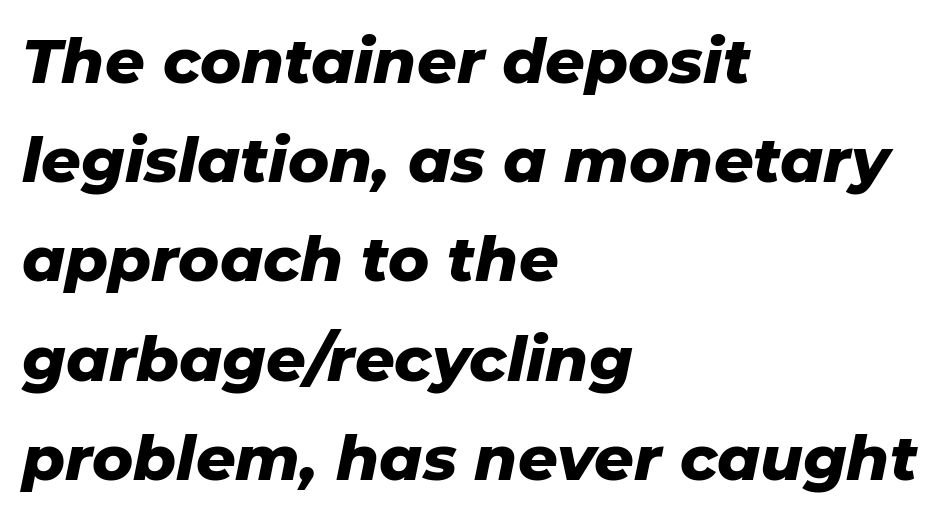
Leftover space on each line is placed entirely after the last word. Every character sits at an angle, as italics do. These words are printed bold, with thick strokes throughout. How would I describe the line gaps? Plain and ordinary. This rendering leaves character spacing at its baseline value.
